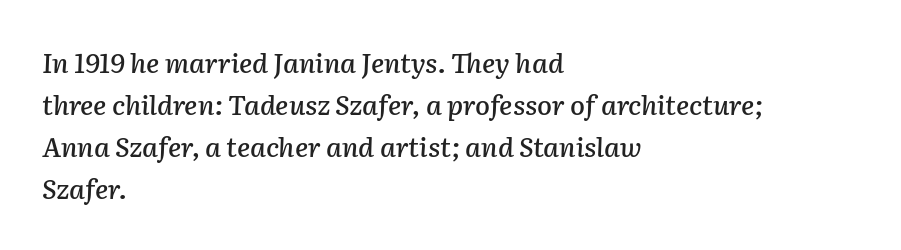
{"italic": "yes", "lean": "right", "slant_degrees": 2, "underline": "no", "align": "left", "line_spacing": "normal", "line_spacing_ratio": 1.56, "letter_spacing": "normal", "letter_spacing_em": 0.0, "glyph_px": 27}
